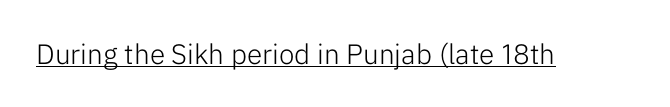
{"serif": "no", "italic": "no", "bold": "no", "weight": "light", "width": "normal", "stroke_contrast": "low", "x_height": "medium", "monospaced": "no", "underline": "yes", "letter_spacing": "normal", "letter_spacing_em": 0.0, "glyph_px": 28}
